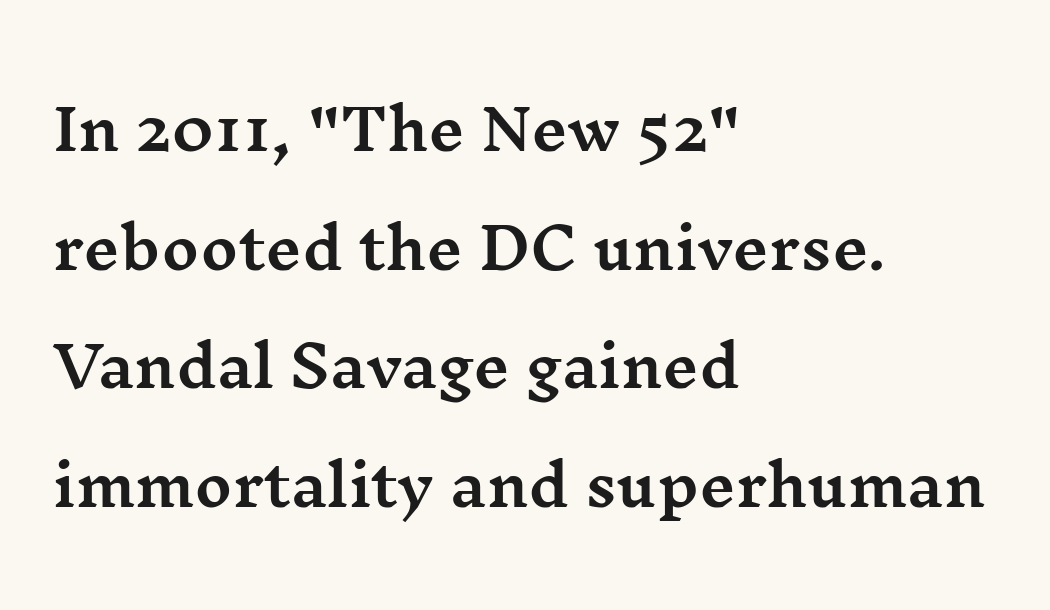
The image shows 57 px wide serif type, upright; set left-aligned, loose line spacing (2.08x), normal letter spacing, not underlined; medium stroke contrast and a medium x-height.
